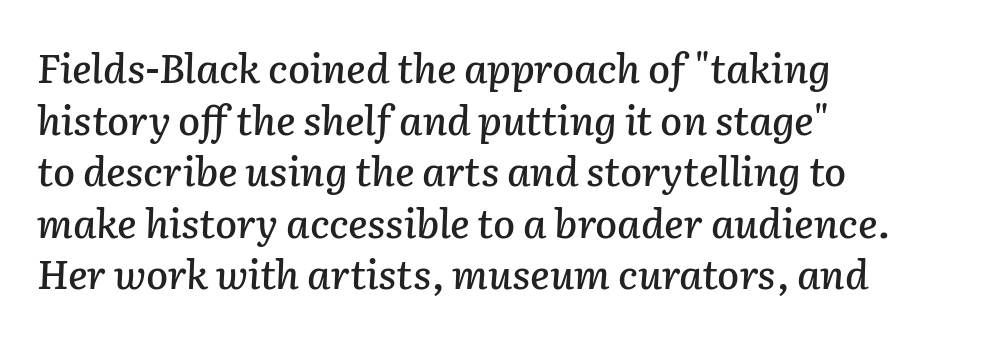
{"italic": "yes", "lean": "right", "slant_degrees": 2, "width": "normal", "stroke_contrast": "low", "x_height": "medium", "monospaced": "no", "underline": "no", "align": "left", "line_spacing": "normal", "line_spacing_ratio": 1.29, "letter_spacing": "normal", "letter_spacing_em": 0.0, "glyph_px": 40}
